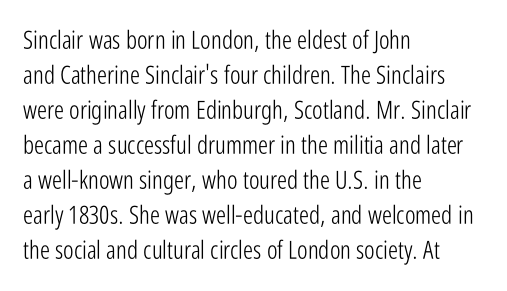
The image shows 25 px text type, upright; set left-aligned, normal line spacing (1.4x), normal letter spacing, not underlined.
